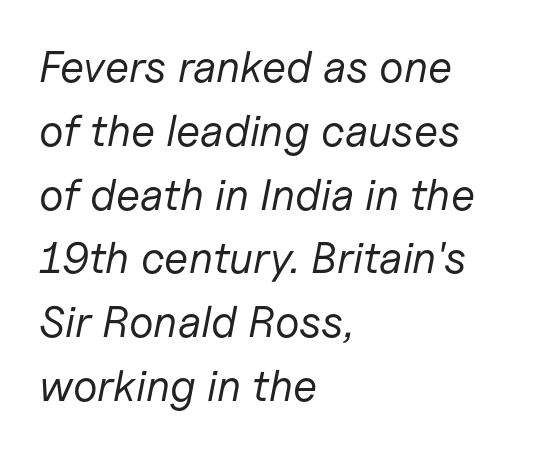
Q: Is the text bold? A: No.
Q: Is the text italic (slanted)? A: Yes, it leans right by about 11 degrees.
Q: Is the text underlined? A: No.
Q: How is the paragraph aligned? A: Left-aligned.
Q: Is the spacing between letters normal or unusually wide? A: Normal.
Q: Is the spacing between lines tight, normal or loose? A: Normal.
Q: Width (condensed, normal, or wide)? A: Normal.
Q: Stroke contrast? A: Low.
Q: x-height? A: Medium.
Q: Monospaced? A: No.
